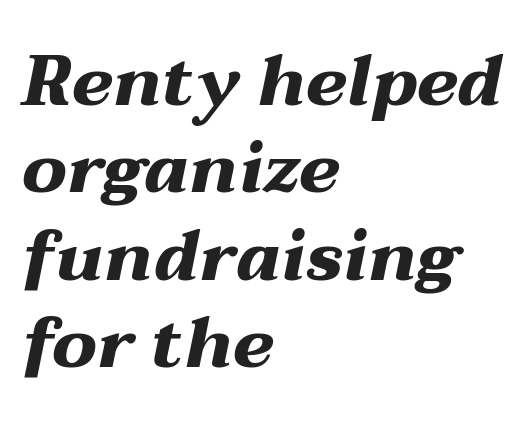
Evenly set lines give the paragraph a standard silhouette. The space beneath each line is pristine and unruled. Each letter keeps its own natural width here, so spacing adapts to shape. Default kerning and tracking; the words read as compact shapes.
